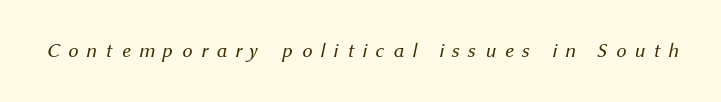
{"bold": "no", "underline": "no", "letter_spacing": "wide", "letter_spacing_em": 0.42, "glyph_px": 20}
